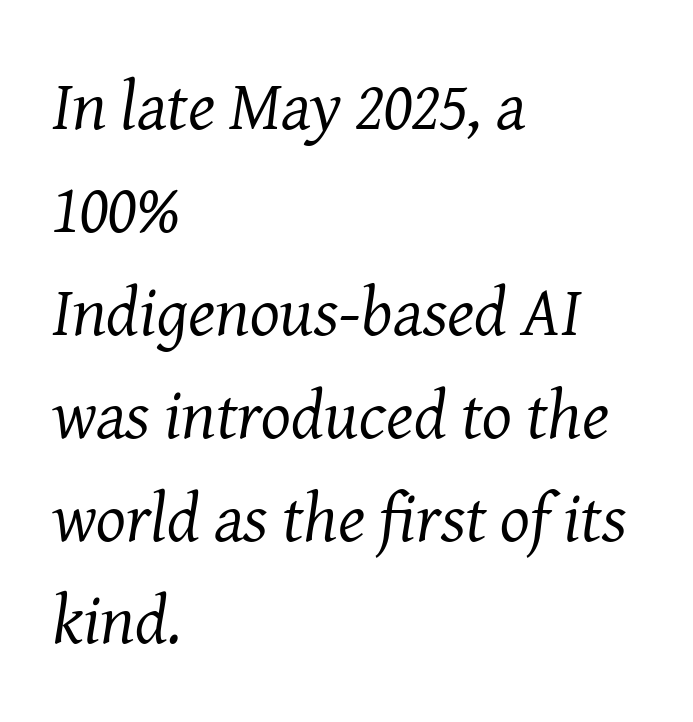
Q: Is the text bold? A: No.
Q: Is the text italic (slanted)? A: Yes, it leans right by about 8 degrees.
Q: Is the typeface a serif or a sans-serif typeface? A: Serif.
Q: Is the text underlined? A: No.
Q: How is the paragraph aligned? A: Left-aligned.
Q: Is the spacing between letters normal or unusually wide? A: Normal.
Q: Is the spacing between lines tight, normal or loose? A: Normal.
Q: Width (condensed, normal, or wide)? A: Normal.
Q: Stroke contrast? A: Medium.
Q: x-height? A: Medium.
Q: Monospaced? A: No.
